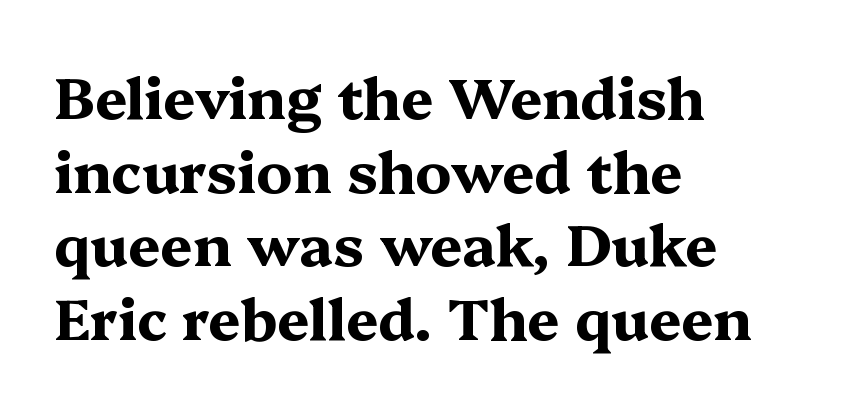
The image shows 57 px bold, wide serif type, upright; set left-aligned, normal line spacing (1.29x), normal letter spacing, not underlined; medium stroke contrast and a medium x-height.
